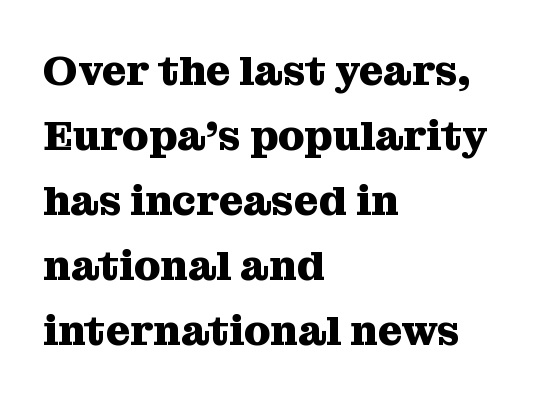
The image shows 42 px heavy serif type, upright; set left-aligned, normal line spacing (1.55x), normal letter spacing, not underlined; medium stroke contrast and a medium x-height.
